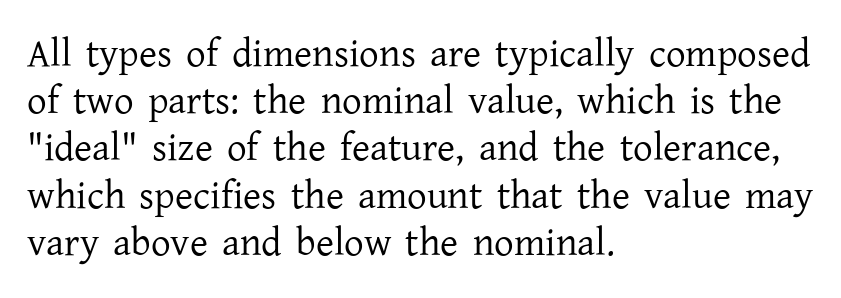
Q: Is the text bold? A: No.
Q: Is the text italic (slanted)? A: No, it is upright.
Q: Is the typeface a serif or a sans-serif typeface? A: Serif.
Q: Is the text underlined? A: No.
Q: How is the paragraph aligned? A: Left-aligned.
Q: Is the spacing between letters normal or unusually wide? A: Normal.
Q: Width (condensed, normal, or wide)? A: Normal.
Q: Stroke contrast? A: Low.
Q: x-height? A: Medium.
Q: Monospaced? A: No.
